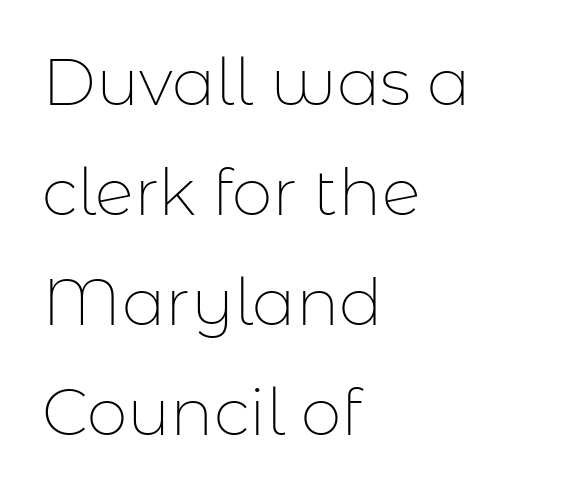
The image shows 65 px thin sans-serif type, upright; set left-aligned, normal line spacing (1.69x), normal letter spacing, not underlined; low stroke contrast and a medium x-height.
